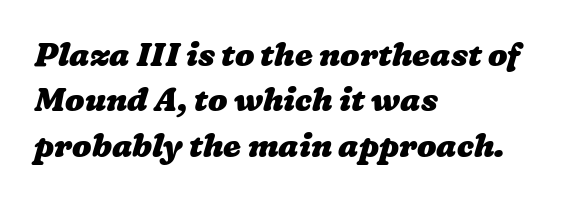
{"bold": "yes", "weight": "heavy", "width": "wide", "stroke_contrast": "low", "x_height": "medium", "monospaced": "no", "underline": "no", "align": "left", "line_spacing": "normal", "line_spacing_ratio": 1.42, "letter_spacing": "normal", "letter_spacing_em": 0.0, "glyph_px": 32}
